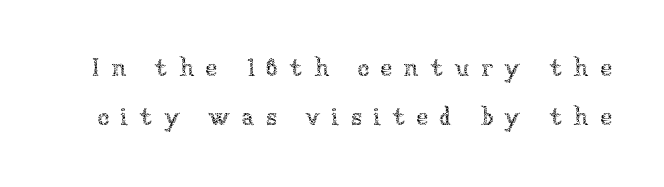
Q: Is the text bold? A: No.
Q: Is the text italic (slanted)? A: No, it is upright.
Q: Is the text underlined? A: No.
Q: Is the spacing between letters normal or unusually wide? A: Unusually wide.
Q: Is the spacing between lines tight, normal or loose? A: Loose.
